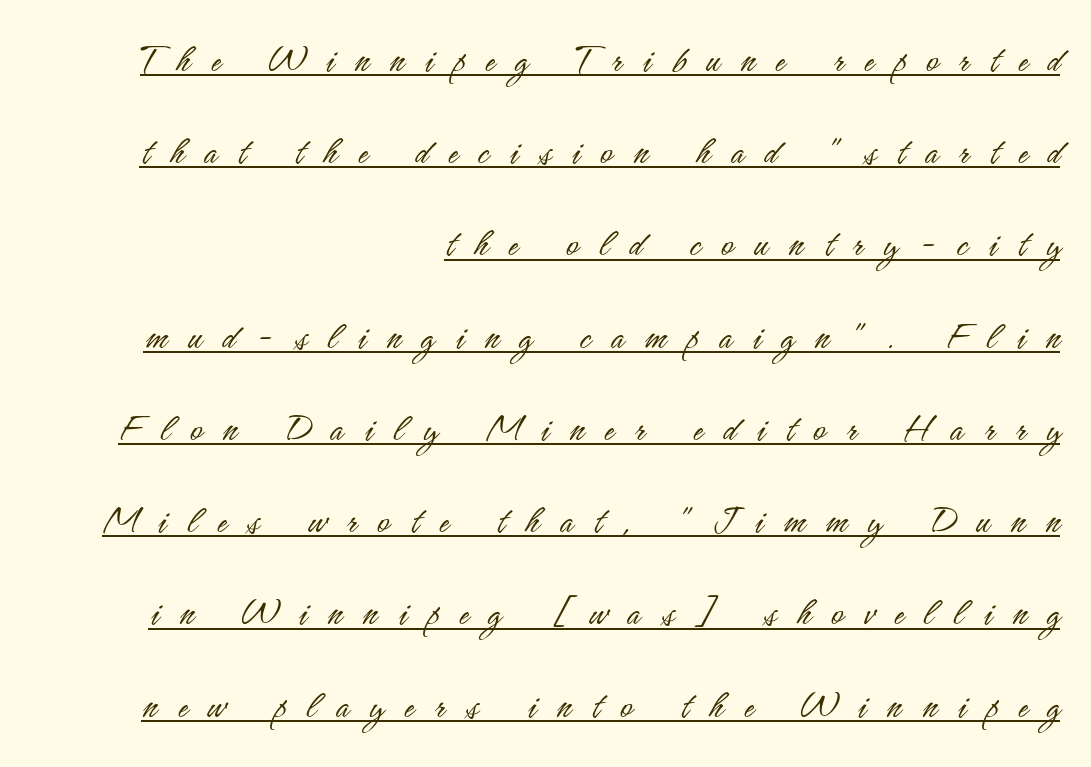
Q: Is the text bold? A: No.
Q: Is the text italic (slanted)? A: Yes.
Q: Is the typeface a serif or a sans-serif typeface? A: Sans-serif.
Q: Is the text underlined? A: Yes.
Q: How is the paragraph aligned? A: Right-aligned.
Q: Is the spacing between letters normal or unusually wide? A: Unusually wide.
Q: Is the spacing between lines tight, normal or loose? A: Loose.
Q: Width (condensed, normal, or wide)? A: Condensed.
Q: Stroke contrast? A: Low.
Q: x-height? A: Small.
Q: Monospaced? A: No.
